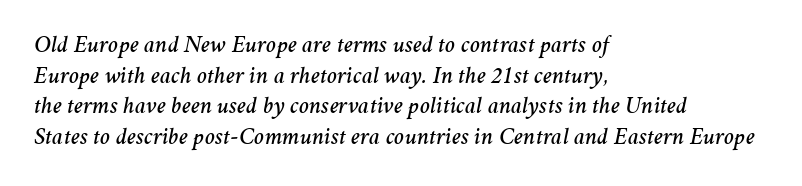
Tall strokes in this sample are angled rather than plumb. The ragged edge is on the right, which tells us the setting is flush left. These lines sit exactly where default settings would place them. Does extra space separate the letters? No, they use regular spacing. The words here are not underlined.
